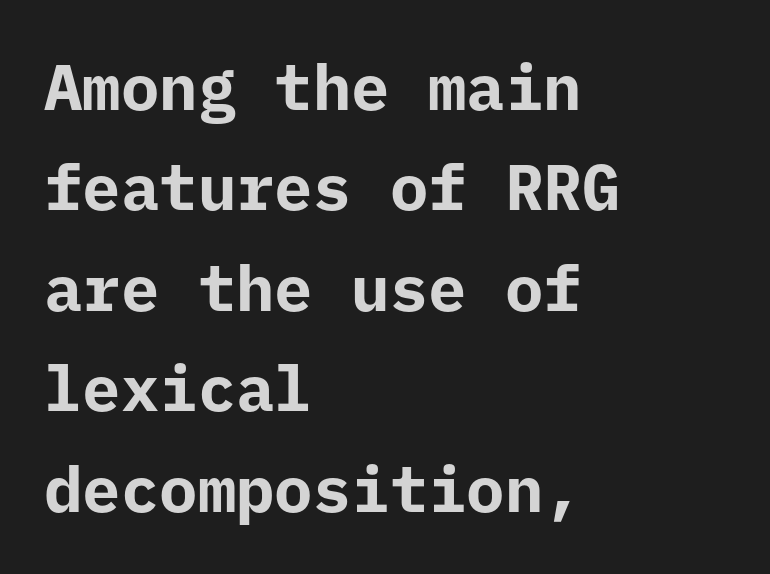
Plain, unruled lines of type. The axis of the letterforms is exactly vertical. Emphasis by weight is at full strength: bold. Each letter, wide or thin by design, is forced into the same width here. Observe the absence of serifs on each vertical stroke in this sample. Does extra space separate the letters? No, they use regular spacing.
